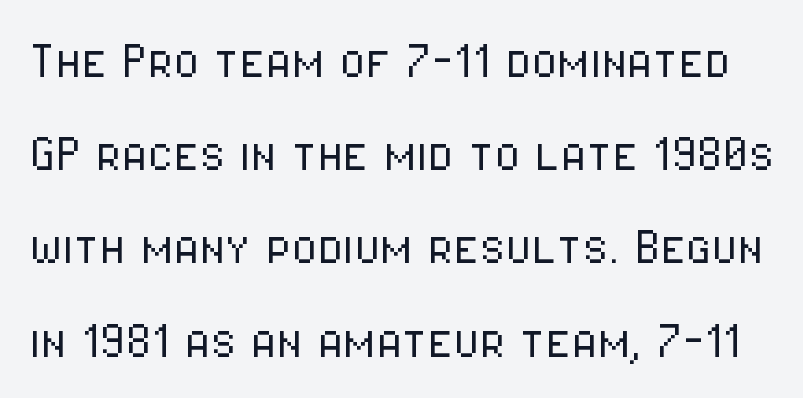
Q: Is the text bold? A: No.
Q: Is the text italic (slanted)? A: No, it is upright.
Q: Is the typeface a serif or a sans-serif typeface? A: Sans-serif.
Q: Is the text underlined? A: No.
Q: Is the spacing between letters normal or unusually wide? A: Normal.
Q: Is the spacing between lines tight, normal or loose? A: Normal.
Q: Width (condensed, normal, or wide)? A: Condensed.
Q: Stroke contrast? A: Low.
Q: x-height? A: Medium.
Q: Monospaced? A: No.
